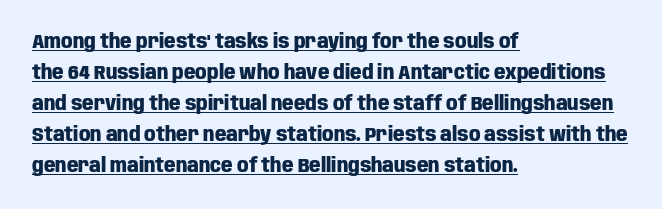
{"italic": "no", "bold": "yes", "underline": "yes", "align": "left", "line_spacing": "normal", "line_spacing_ratio": 1.55, "letter_spacing": "normal", "letter_spacing_em": 0.0, "glyph_px": 20}
